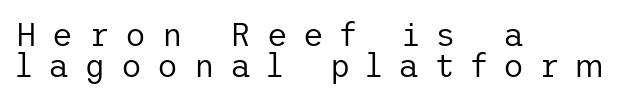
The image shows 32 px regular-weight sans-serif type, upright; set left-aligned, tight line spacing (0.97x), unusually wide letter spacing (+0.49 em), not underlined; low stroke contrast and a medium x-height.
